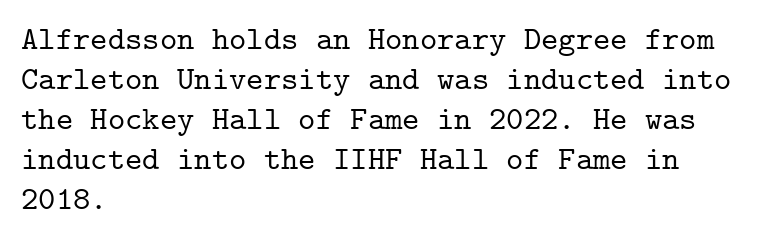
The image shows 33 px serif type, upright, monospaced; set left-aligned, line spacing 1.21x, normal letter spacing, not underlined; low stroke contrast and a medium x-height.
